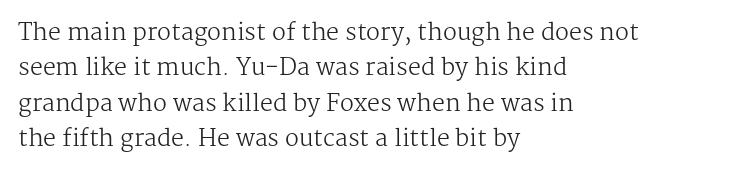
The face looks like a standard text weight, possibly lighter. Vertical strokes here are truly vertical. These lines keep a tight, regular rhythm from letter to letter. Leading matches the norm, producing a regular column. Left-aligned paragraph, ragged on the right. The space directly below the letters is spotless.
